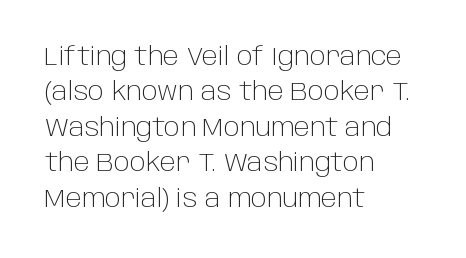
The image shows 25 px text type, upright; set left-aligned, normal line spacing (1.42x), normal letter spacing, not underlined.
